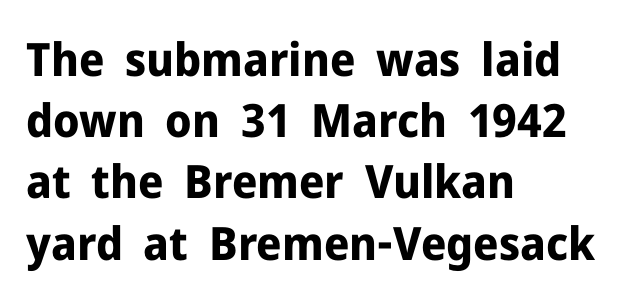
{"serif": "no", "italic": "no", "bold": "yes", "weight": "bold", "width": "normal", "stroke_contrast": "low", "x_height": "medium", "monospaced": "no", "underline": "no", "align": "left", "line_spacing": "normal", "line_spacing_ratio": 1.33, "letter_spacing": "normal", "letter_spacing_em": 0.0, "glyph_px": 46}
